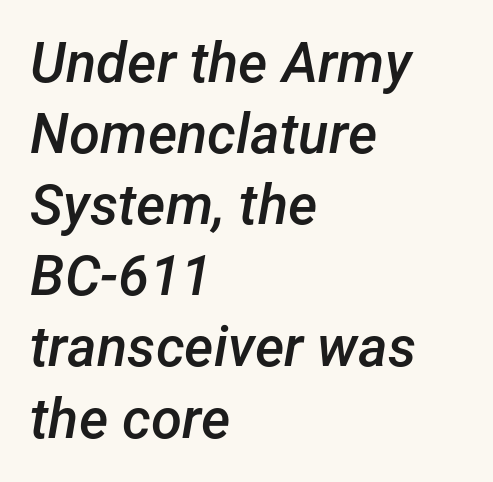
Between one letter and the next there's only the usual sliver of space. Rule under the text: the space is simply empty. There's an unmistakable incline to the writing here. All the whitespace from short lines collects on the right. Each letter keeps its own natural width here, so spacing adapts to shape. The rows are spaced the way most documents space them.
